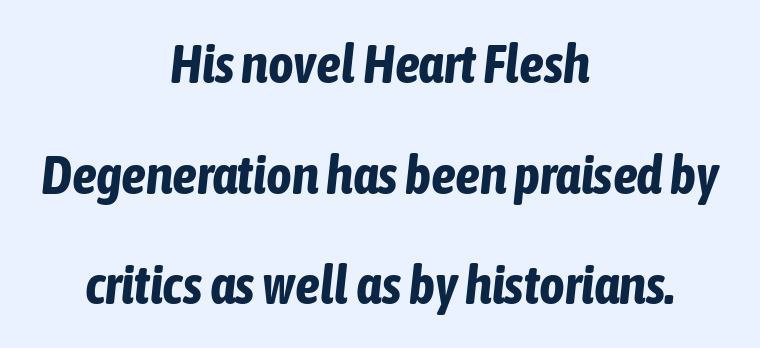
You could not count columns in this text — the font is proportionally spaced. Looking at the ascenders, they clearly lean. Regarding leading, the lines here are spaced well apart. Look at the tracking — it's just the regular setting, nothing added. The characters look thick and weighty, a clear bold.
